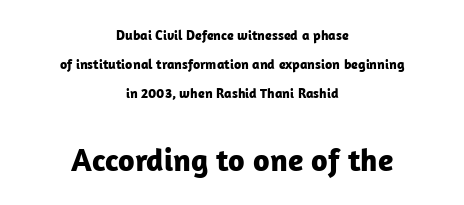
The image shows 32 px bold sans-serif type, upright; set centered, loose line spacing (2.08x), normal letter spacing, not underlined; the second (bottom) block is 2.29x larger; low stroke contrast and a medium x-height.
